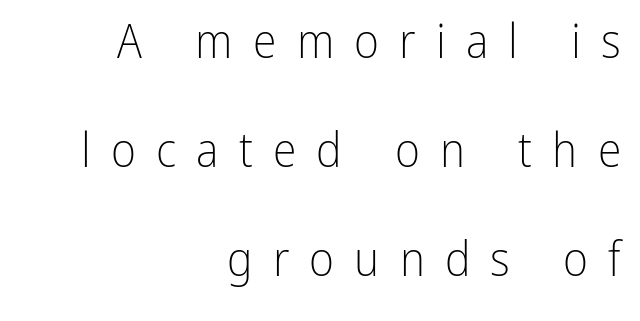
{"serif": "no", "italic": "no", "bold": "no", "weight": "light", "width": "condensed", "stroke_contrast": "low", "x_height": "medium", "monospaced": "no", "underline": "no", "align": "right", "line_spacing": "loose", "line_spacing_ratio": 2.27, "letter_spacing": "wide", "letter_spacing_em": 0.42, "glyph_px": 48}
